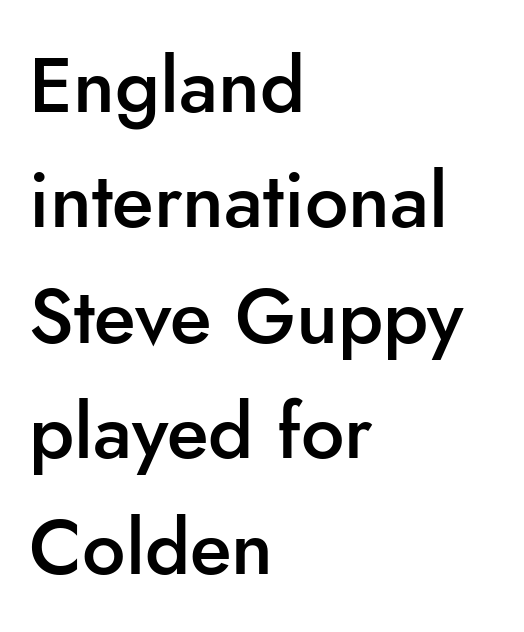
The image shows 77 px semibold sans-serif type, upright; set left-aligned, normal line spacing (1.5x), normal letter spacing, not underlined; low stroke contrast and a small x-height.
